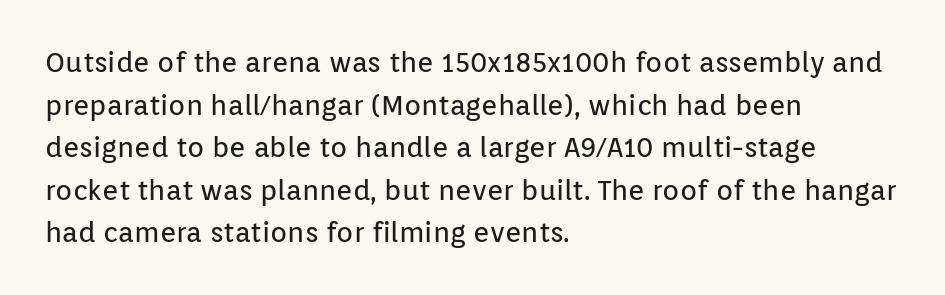
Tracking value appears to be zero — textbook default spacing. Alignment: flush left. In terms of letterform style, serifs are entirely absent. The weight tops out at a normal text grade.
